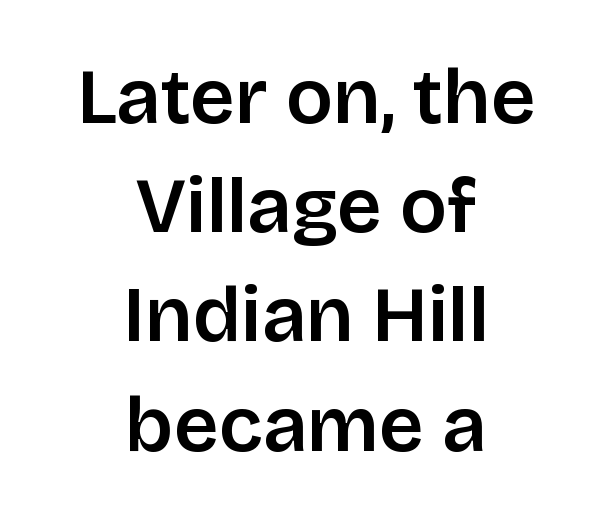
Q: Is the text italic (slanted)? A: No, it is upright.
Q: Is the typeface a serif or a sans-serif typeface? A: Sans-serif.
Q: Is the text underlined? A: No.
Q: How is the paragraph aligned? A: Centered.
Q: Is the spacing between letters normal or unusually wide? A: Normal.
Q: Is the spacing between lines tight, normal or loose? A: Normal.
Q: Width (condensed, normal, or wide)? A: Normal.
Q: Stroke contrast? A: Low.
Q: x-height? A: Large.
Q: Monospaced? A: No.
